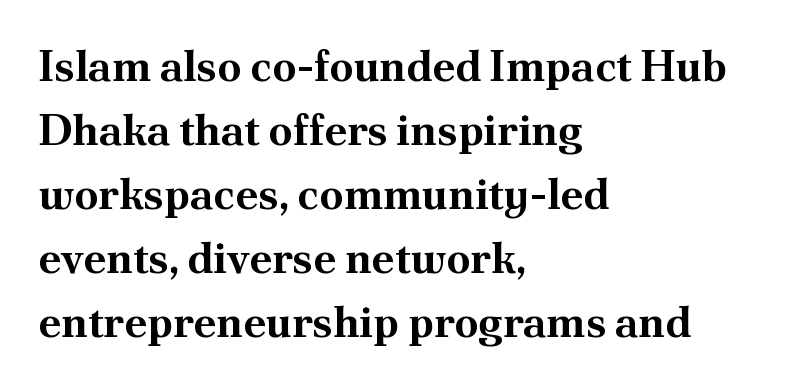
The face used here is seriffed, in the tradition of book romans. The paragraph has a hard left edge and a soft right edge. The typesetting leans heavy: a genuine bold. The foot of each line stays bare and open. Line spacing here is normal. Posture: vertical.
